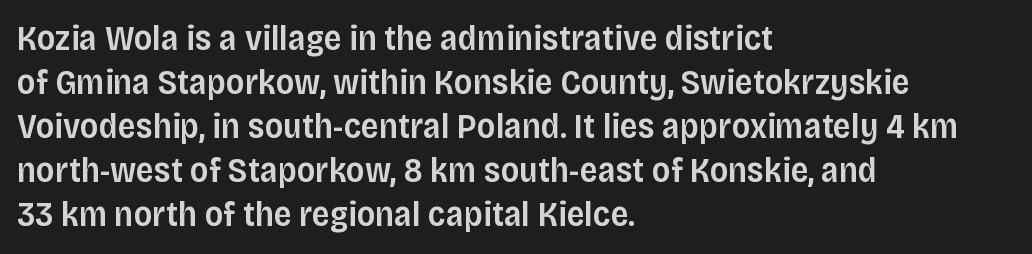
{"serif": "no", "italic": "no", "bold": "semi", "weight": "semibold", "width": "normal", "stroke_contrast": "low", "x_height": "large", "monospaced": "no", "underline": "no", "align": "left", "line_spacing": "normal", "line_spacing_ratio": 1.26, "letter_spacing": "normal", "letter_spacing_em": 0.0, "glyph_px": 35}
